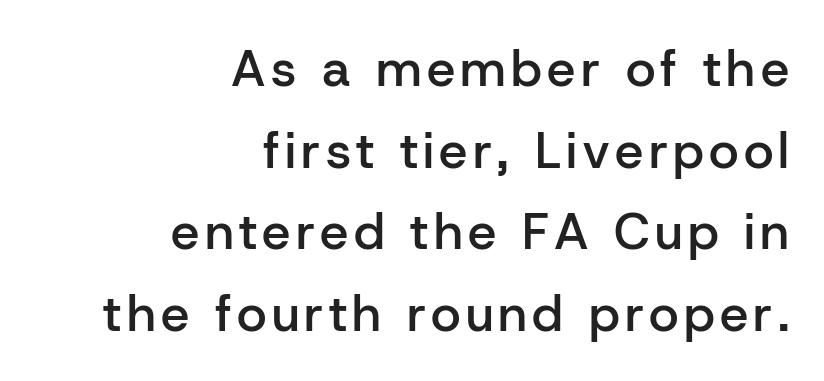
The image shows 51 px semibold sans-serif type, upright; set right-aligned, normal line spacing (1.6x), not underlined; low stroke contrast and a medium x-height.
